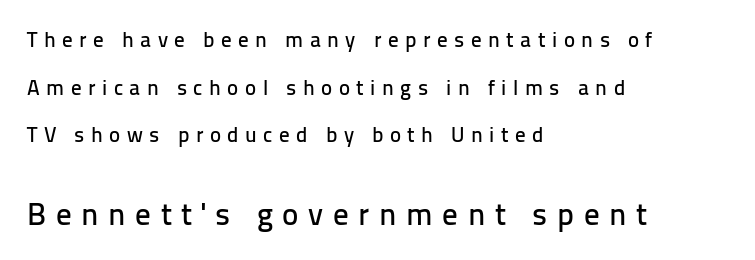
{"serif": "no", "italic": "no", "width": "normal", "stroke_contrast": "low", "x_height": "medium", "monospaced": "no", "underline": "no", "align": "left", "line_spacing": "loose", "line_spacing_ratio": 2.27, "letter_spacing": "wide", "letter_spacing_em": 0.31, "larger_block": "second", "size_ratio": 1.48, "glyph_px": 31}
